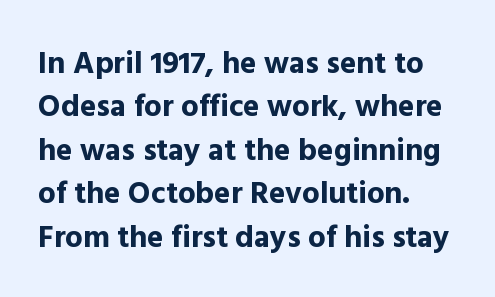
Grotesque or geometric, the face here clearly has no serifs. On the weight axis this lands at bold, roughly 700. A typesetter would call this zero additional tracking. Lines of text with bare space underneath.
